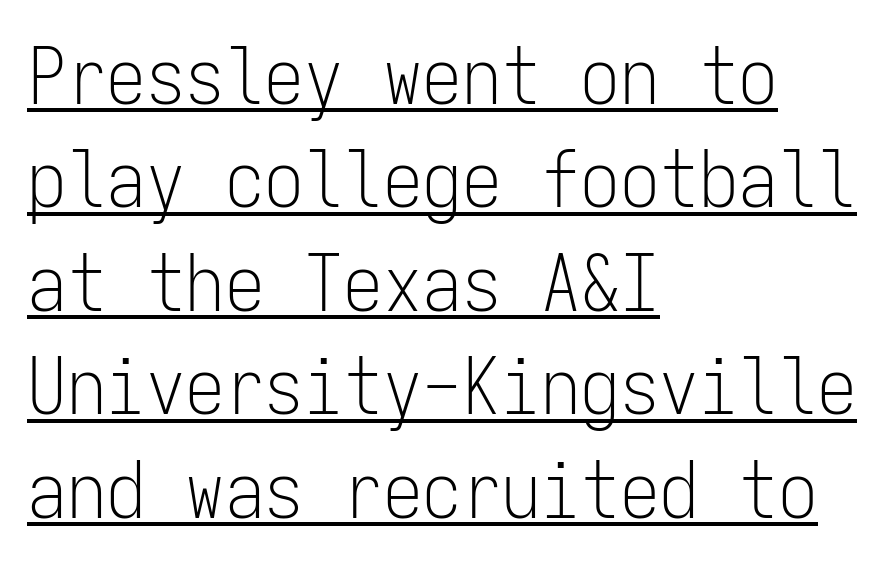
The image shows 79 px light, condensed sans-serif type, upright, monospaced; set left-aligned, normal line spacing (1.31x), normal letter spacing, underlined; low stroke contrast and a medium x-height.
